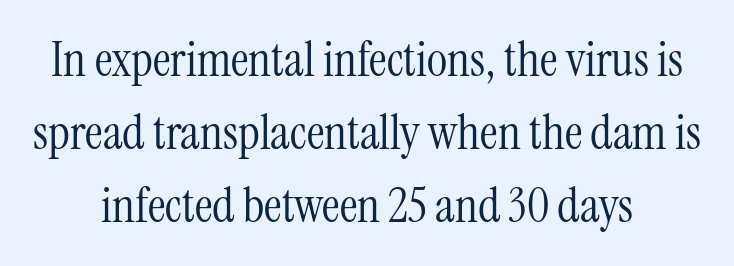
Horizontal bands of white between lines are of average thickness. The rag falls on both sides of this text block equally. Think standard paragraph weight, or any step lighter than that. Here the designer chose a conventional face with non-uniform glyph widths.
